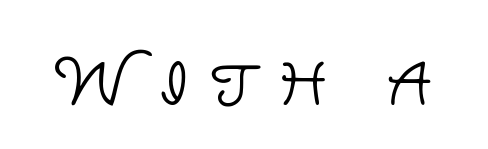
Q: Is the text bold? A: No.
Q: Is the text italic (slanted)? A: Yes.
Q: Is the typeface a serif or a sans-serif typeface? A: Sans-serif.
Q: Is the text underlined? A: No.
Q: Is the spacing between letters normal or unusually wide? A: Unusually wide.
Q: Width (condensed, normal, or wide)? A: Normal.
Q: Stroke contrast? A: Low.
Q: x-height? A: Large.
Q: Monospaced? A: No.
